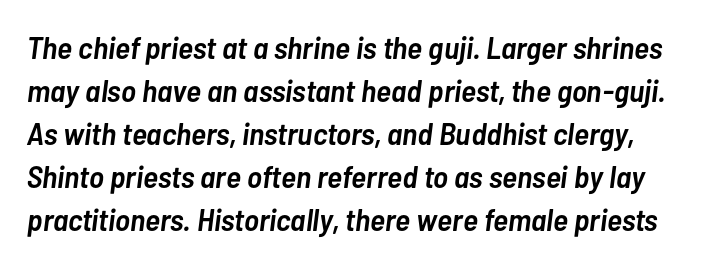
Q: Is the text bold? A: Semi-bold.
Q: Is the text italic (slanted)? A: Yes, it leans right by about 7 degrees.
Q: Is the text underlined? A: No.
Q: Is the spacing between letters normal or unusually wide? A: Normal.
Q: Is the spacing between lines tight, normal or loose? A: Normal.
Q: Width (condensed, normal, or wide)? A: Condensed.
Q: Stroke contrast? A: Low.
Q: x-height? A: Medium.
Q: Monospaced? A: No.
